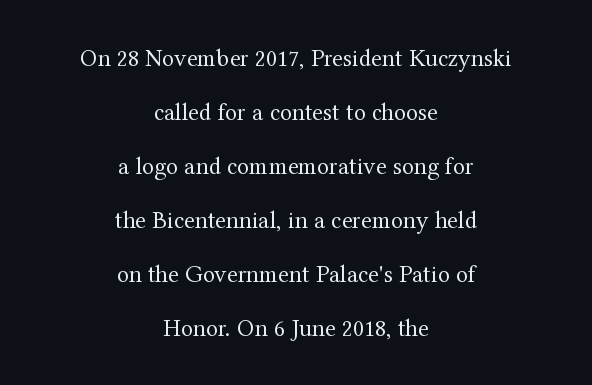
The image shows 25 px text type, upright; set centered, loose line spacing (2.16x), normal letter spacing, not underlined.
